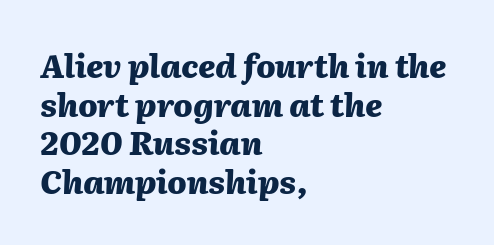
The image shows 32 px heavy type, italic (leaning right); set left-aligned, line spacing 1.21x, normal letter spacing, not underlined; medium stroke contrast and a medium x-height.
